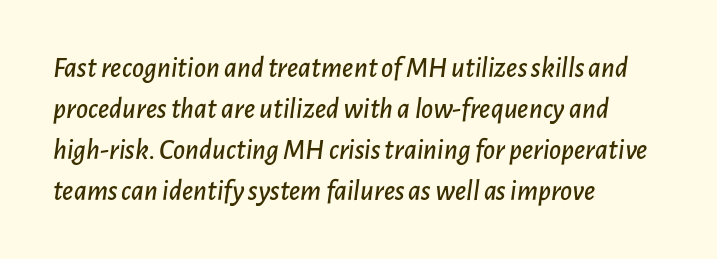
The image shows 29 px text type, italic (leaning right); set left-aligned, normal line spacing (1.41x), normal letter spacing, not underlined; low stroke contrast and a medium x-height.
